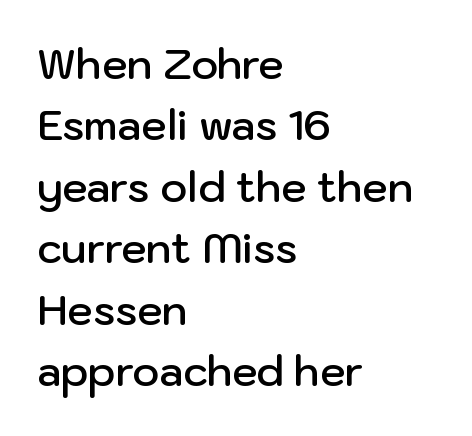
The image shows 41 px semibold sans-serif type, upright; set left-aligned, normal line spacing (1.5x), normal letter spacing, not underlined; low stroke contrast and a medium x-height.
